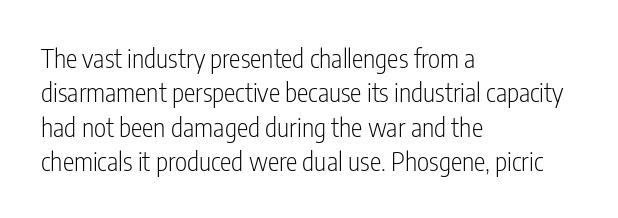
Q: Is the text bold? A: No.
Q: Is the text italic (slanted)? A: No, it is upright.
Q: Is the text underlined? A: No.
Q: How is the paragraph aligned? A: Left-aligned.
Q: Is the spacing between letters normal or unusually wide? A: Normal.
Q: Is the spacing between lines tight, normal or loose? A: Normal.
